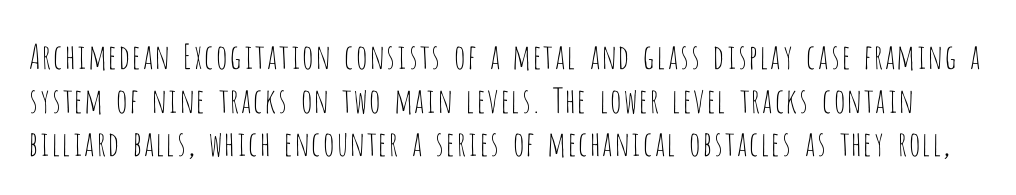
{"serif": "no", "italic": "no", "bold": "no", "weight": "thin", "width": "condensed", "stroke_contrast": "low", "x_height": "large", "monospaced": "no", "underline": "no", "line_spacing": "normal", "line_spacing_ratio": 1.28, "letter_spacing": "normal", "letter_spacing_em": 0.0, "glyph_px": 34}
